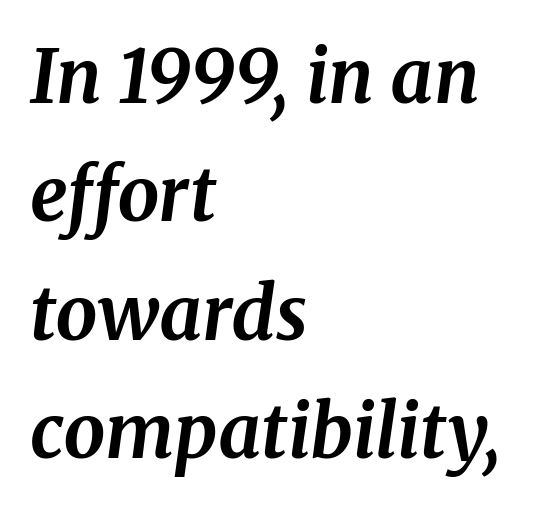
Q: Is the text bold? A: Yes.
Q: Is the text italic (slanted)? A: Yes, it leans right by about 8 degrees.
Q: Is the typeface a serif or a sans-serif typeface? A: Serif.
Q: Is the text underlined? A: No.
Q: How is the paragraph aligned? A: Left-aligned.
Q: Is the spacing between letters normal or unusually wide? A: Normal.
Q: Is the spacing between lines tight, normal or loose? A: Normal.
Q: Width (condensed, normal, or wide)? A: Normal.
Q: Stroke contrast? A: Medium.
Q: x-height? A: Medium.
Q: Monospaced? A: No.
